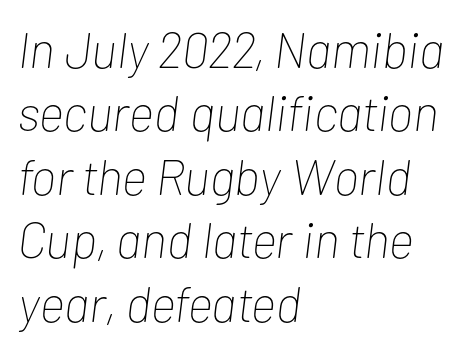
The area under the type is left untouched. Whoever set this chose a conventional vertical rhythm. Varying glyph widths throughout — classic text-font behaviour. Heft: none added — not bold.
